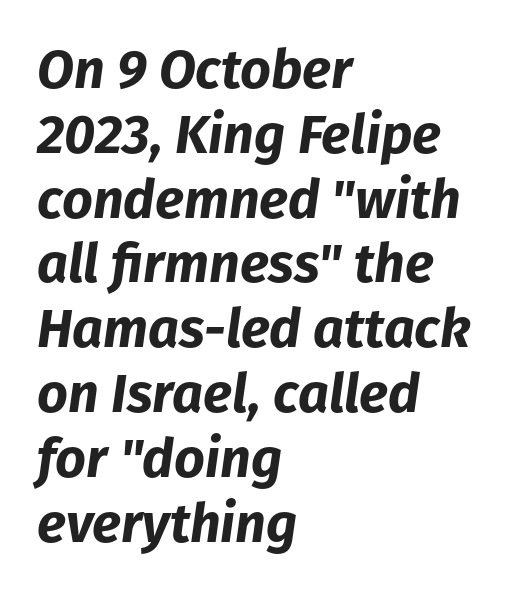
Q: Is the text bold? A: Yes.
Q: Is the text italic (slanted)? A: Yes, it leans right by about 8 degrees.
Q: Is the text underlined? A: No.
Q: How is the paragraph aligned? A: Left-aligned.
Q: Is the spacing between letters normal or unusually wide? A: Normal.
Q: Width (condensed, normal, or wide)? A: Normal.
Q: Stroke contrast? A: Low.
Q: x-height? A: Medium.
Q: Monospaced? A: No.
